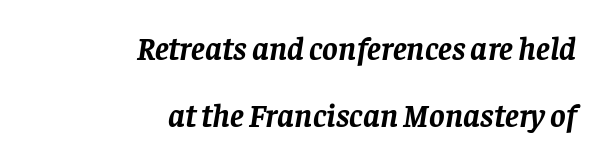
The image shows 33 px semibold serif type, italic (leaning right); set right-aligned, loose line spacing (2.04x), normal letter spacing, not underlined; low stroke contrast and a large x-height.
